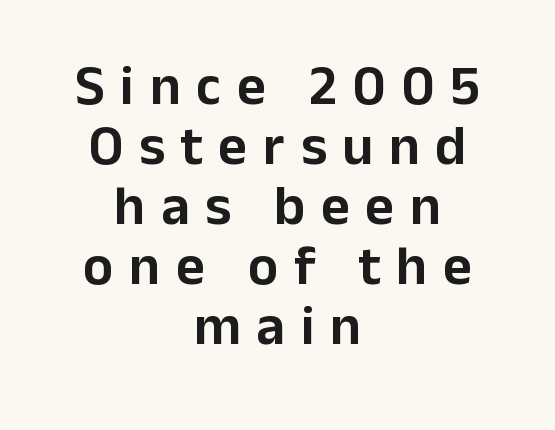
Varying glyph widths throughout — classic text-font behaviour. This is the regular roman posture of the typeface. What's the leading like? Squeezed, with rows nearly overlapping. The lines in this sample share a center point and differ in where they start and stop.
